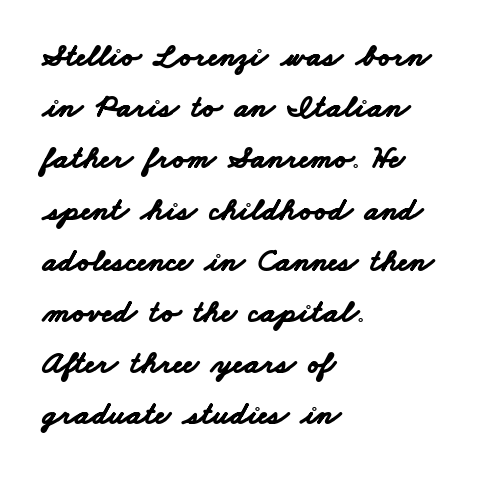
Q: Is the text bold? A: Yes.
Q: Is the typeface a serif or a sans-serif typeface? A: Sans-serif.
Q: Is the text underlined? A: No.
Q: How is the paragraph aligned? A: Left-aligned.
Q: Is the spacing between letters normal or unusually wide? A: Normal.
Q: Is the spacing between lines tight, normal or loose? A: Normal.
Q: Width (condensed, normal, or wide)? A: Wide.
Q: Stroke contrast? A: Low.
Q: x-height? A: Small.
Q: Monospaced? A: No.
